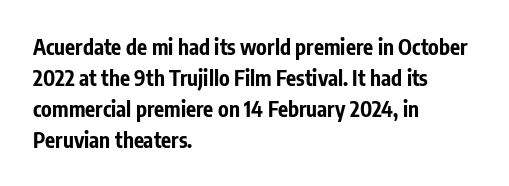
Posture: vertical. A classic flush-left, rag-right setting is used for this passage. Horizontal bands of white between lines are of average thickness. Each word holds together tightly as a unit, with standard inter-letter gaps. The font is running at its bold setting.
